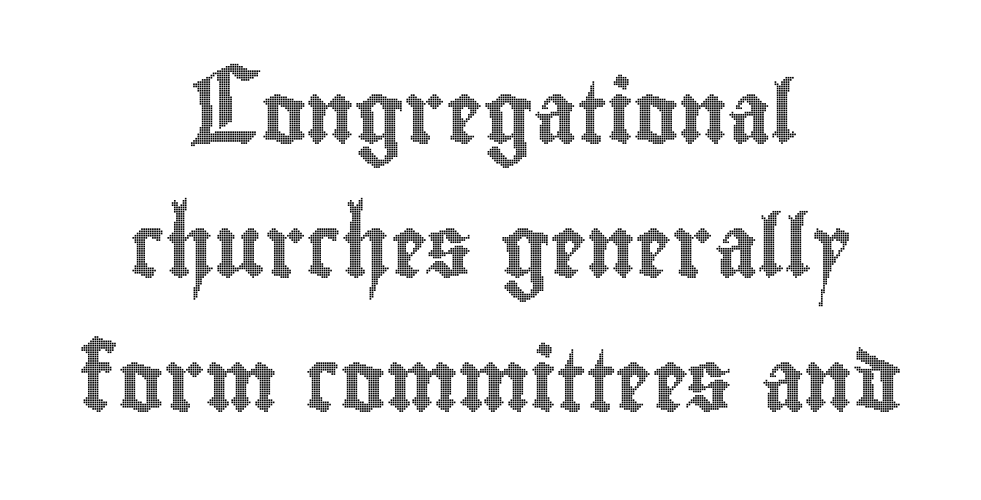
Does extra space separate the letters? No, they use regular spacing. Does the lettering tilt? It doesn't — this is upright. Alignment: centered. The block of text is sparse from top to bottom, with ample space between rows. The rendering uses natural spacing where letterforms have individual widths.
